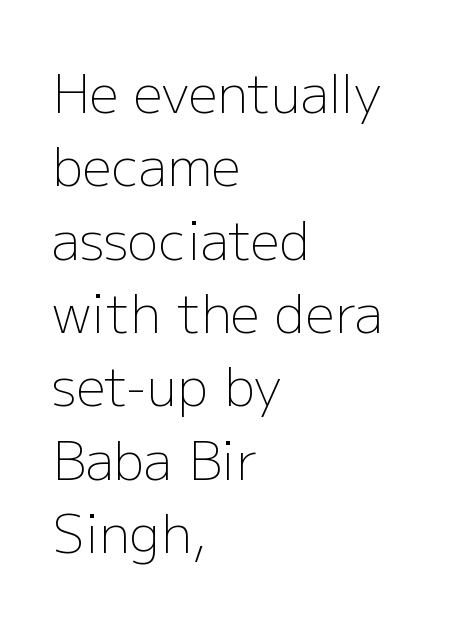
Q: Is the text bold? A: No.
Q: Is the text italic (slanted)? A: No, it is upright.
Q: Is the typeface a serif or a sans-serif typeface? A: Sans-serif.
Q: Is the text underlined? A: No.
Q: How is the paragraph aligned? A: Left-aligned.
Q: Is the spacing between letters normal or unusually wide? A: Normal.
Q: Is the spacing between lines tight, normal or loose? A: Normal.
Q: Width (condensed, normal, or wide)? A: Normal.
Q: Stroke contrast? A: Low.
Q: x-height? A: Medium.
Q: Monospaced? A: No.
